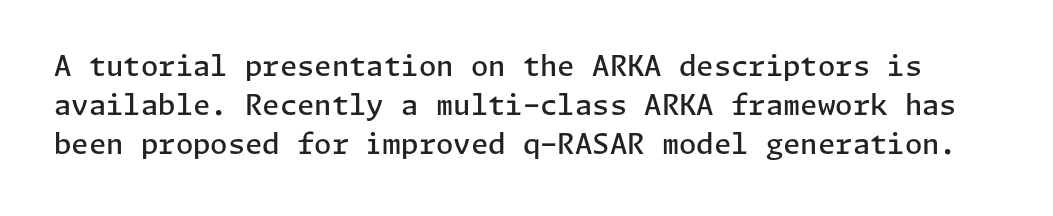
Type without underlining. This is sans-serif lettering, the kind often seen on screens and signage. A typesetter would call this zero additional tracking. Quick note: not italic, upright.
